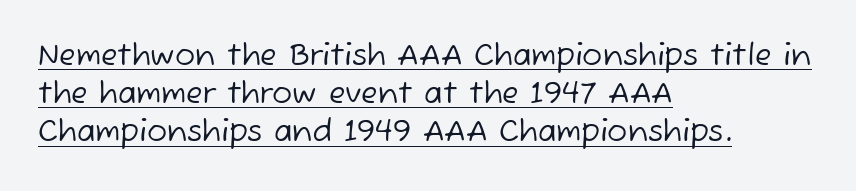
The image shows 30 px regular-weight sans-serif type; set left-aligned, normal line spacing (1.27x), normal letter spacing, underlined; low stroke contrast and a medium x-height.
